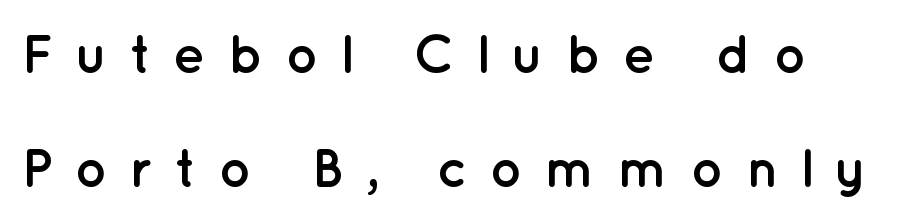
{"serif": "no", "italic": "no", "bold": "yes", "weight": "semibold", "width": "normal", "stroke_contrast": "low", "x_height": "medium", "monospaced": "no", "underline": "no", "line_spacing": "loose", "line_spacing_ratio": 2.11, "letter_spacing": "wide", "letter_spacing_em": 0.4, "glyph_px": 54}
